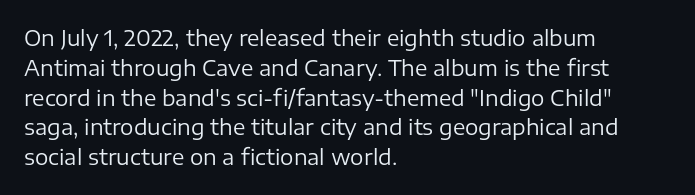
{"italic": "no", "bold": "no", "underline": "no", "align": "left", "line_spacing": "normal", "line_spacing_ratio": 1.42, "letter_spacing": "normal", "letter_spacing_em": 0.0, "glyph_px": 21}
